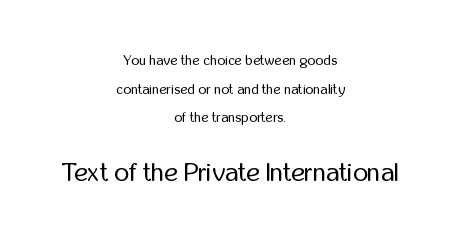
One glance says open: line gaps are wider than usual. Anything drawn beneath the words? Only blank space. No letter is thick-stroked: the sample isn't bold. Bigger letters appear in the bottom chunk; the top chunk is reduced.
